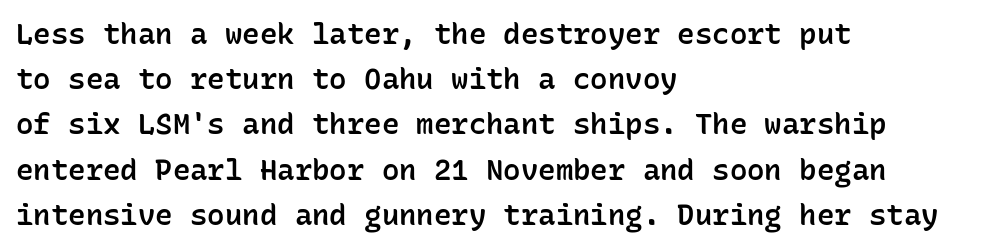
The image shows 29 px semibold sans-serif type, upright, monospaced; set left-aligned, normal line spacing (1.56x), normal letter spacing, not underlined; low stroke contrast and a medium x-height.
